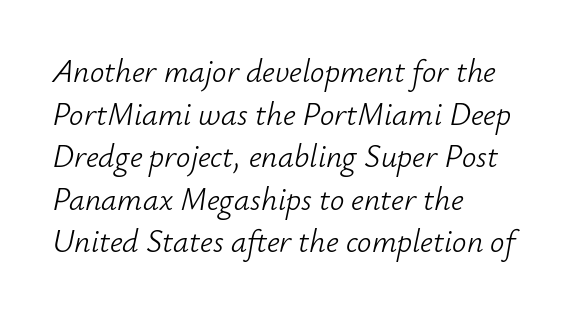
{"italic": "yes", "lean": "right", "slant_degrees": 12, "bold": "no", "weight": "light", "width": "normal", "stroke_contrast": "low", "x_height": "small", "monospaced": "no", "underline": "no", "align": "left", "line_spacing": "normal", "line_spacing_ratio": 1.33, "letter_spacing": "normal", "letter_spacing_em": 0.0, "glyph_px": 32}
